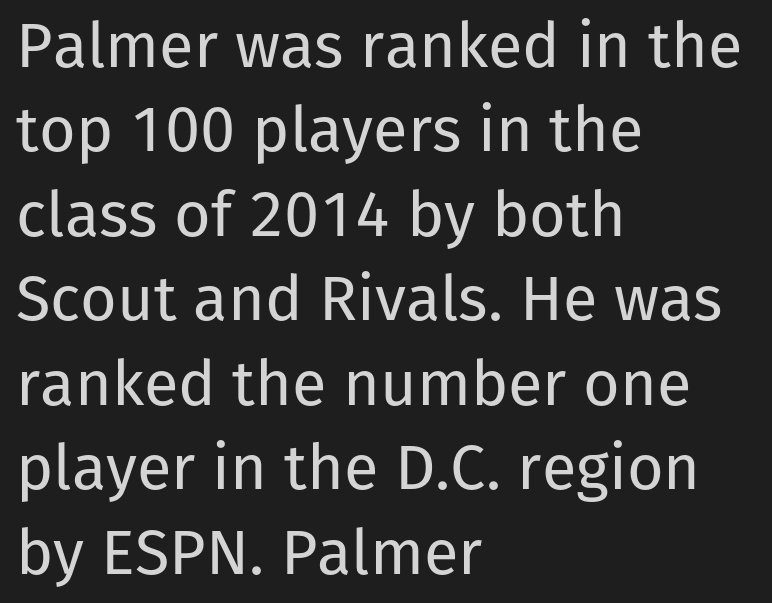
Is the block centered? No — it sits flush against the left margin. Does the leading feel generous? No, just average. The typeface has the unassuming heft of standard copy or less. The gap between lines stays unmarked.
